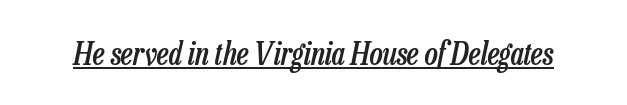
Its strokes are somewhat broadened, the hallmark of semibold type. Rendered with sloped, italic letterforms. Default kerning and tracking; the words read as compact shapes. Underlined type. This sample has the flowing, uneven cadence of proportional lettering.
